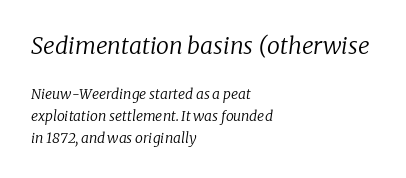
Q: Is the text bold? A: No.
Q: Is the text italic (slanted)? A: Yes, it leans right by about 8 degrees.
Q: Is the text underlined? A: No.
Q: How is the paragraph aligned? A: Left-aligned.
Q: Is the spacing between letters normal or unusually wide? A: Normal.
Q: Is the spacing between lines tight, normal or loose? A: Normal.
Q: Which block of text is set in a larger size, the first (top) or the second (bottom)? A: The first (top) one.
